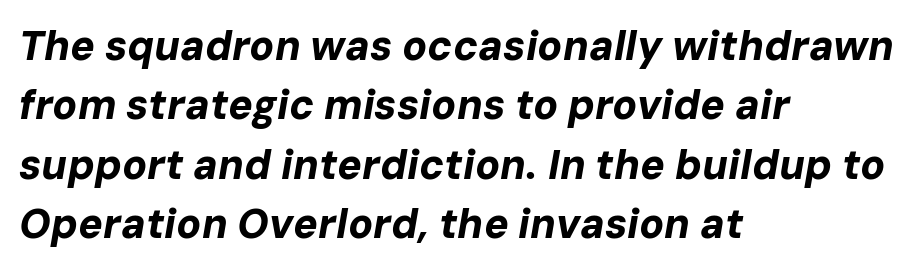
{"italic": "yes", "lean": "right", "slant_degrees": 10, "bold": "yes", "weight": "bold", "width": "normal", "stroke_contrast": "low", "x_height": "medium", "monospaced": "no", "underline": "no", "align": "left", "line_spacing": "normal", "line_spacing_ratio": 1.45, "letter_spacing": "normal", "letter_spacing_em": 0.0, "glyph_px": 41}
